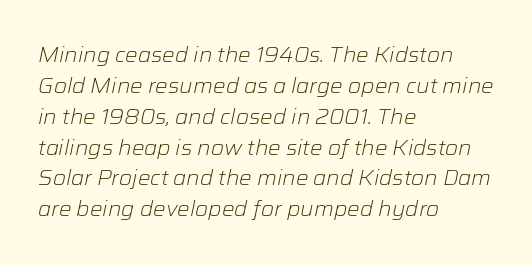
Q: Is the text bold? A: No.
Q: Is the text italic (slanted)? A: Yes, it leans right by about 12 degrees.
Q: Is the text underlined? A: No.
Q: How is the paragraph aligned? A: Left-aligned.
Q: Is the spacing between letters normal or unusually wide? A: Normal.
Q: Is the spacing between lines tight, normal or loose? A: Normal.
